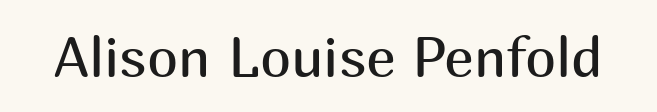
{"serif": "no", "italic": "no", "bold": "no", "weight": "regular", "width": "normal", "stroke_contrast": "medium", "x_height": "medium", "monospaced": "no", "underline": "no", "letter_spacing": "normal", "letter_spacing_em": 0.0, "glyph_px": 56}
